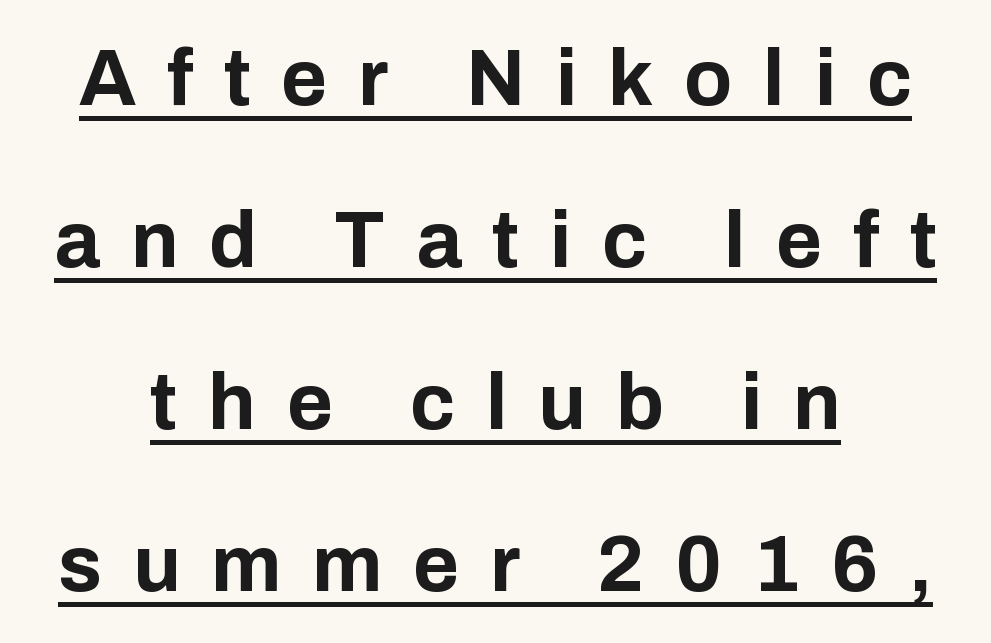
Q: Is the text bold? A: Yes.
Q: Is the text italic (slanted)? A: No, it is upright.
Q: Is the typeface a serif or a sans-serif typeface? A: Sans-serif.
Q: Is the text underlined? A: Yes.
Q: How is the paragraph aligned? A: Centered.
Q: Is the spacing between letters normal or unusually wide? A: Unusually wide.
Q: Is the spacing between lines tight, normal or loose? A: Loose.
Q: Width (condensed, normal, or wide)? A: Normal.
Q: Stroke contrast? A: Low.
Q: x-height? A: Medium.
Q: Monospaced? A: No.
